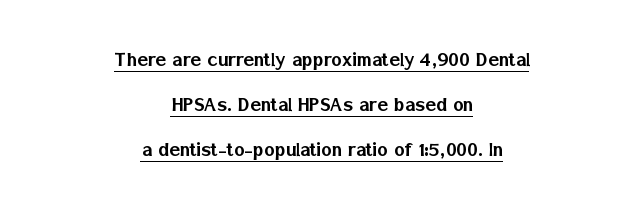
{"italic": "no", "underline": "yes", "align": "center", "line_spacing": "loose", "line_spacing_ratio": 2.05, "letter_spacing": "normal", "letter_spacing_em": 0.0, "glyph_px": 22}
